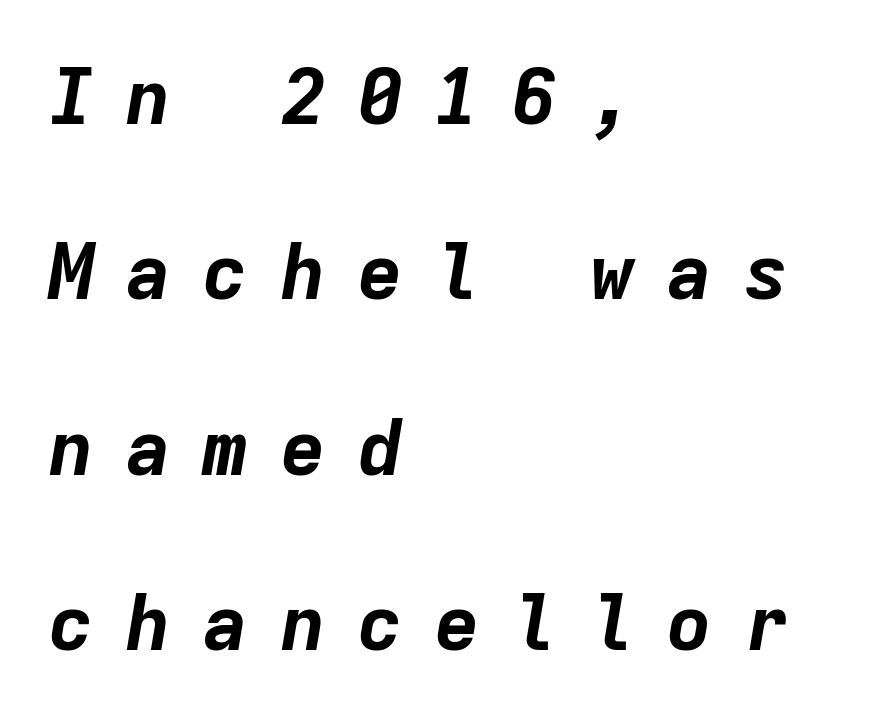
Each letter, wide or thin by design, is forced into the same width here. Type without underlining. Reading down the column, the eye jumps a long way to each next line. The font is running at its bold setting.
